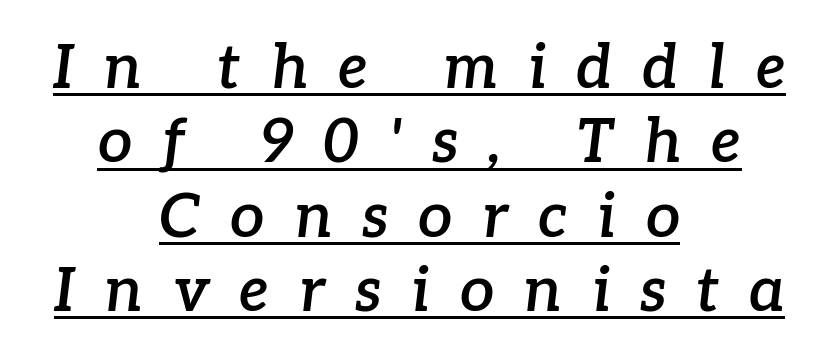
Q: Is the text bold? A: Semi-bold.
Q: Is the text italic (slanted)? A: Yes, it leans right by about 7 degrees.
Q: Is the typeface a serif or a sans-serif typeface? A: Serif.
Q: Is the text underlined? A: Yes.
Q: How is the paragraph aligned? A: Centered.
Q: Is the spacing between letters normal or unusually wide? A: Unusually wide.
Q: Width (condensed, normal, or wide)? A: Normal.
Q: Stroke contrast? A: Low.
Q: x-height? A: Medium.
Q: Monospaced? A: No.
